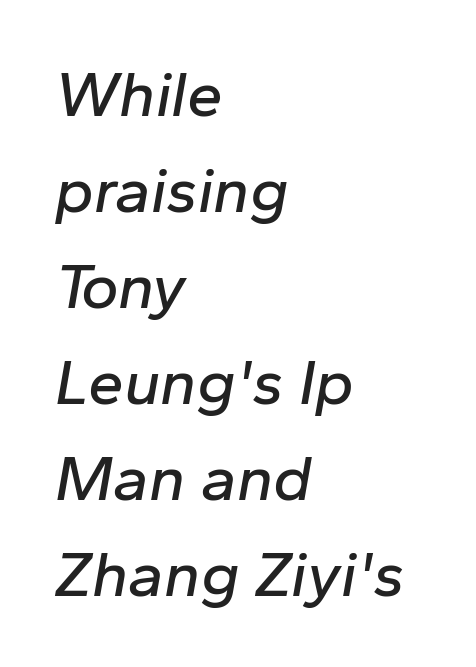
The image shows 64 px text type, italic (leaning right); set left-aligned, normal line spacing (1.5x), normal letter spacing, not underlined; low stroke contrast and a medium x-height.
